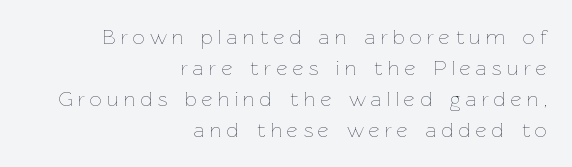
The image shows 21 px text type, upright; set right-aligned, normal line spacing (1.47x), unusually wide letter spacing (+0.25 em), not underlined.
